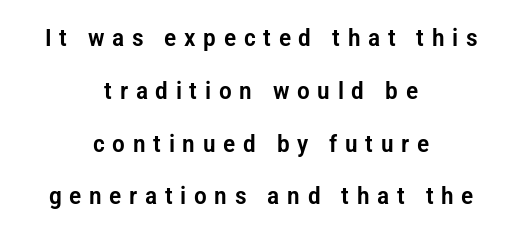
Q: Is the text italic (slanted)? A: No, it is upright.
Q: Is the text underlined? A: No.
Q: How is the paragraph aligned? A: Centered.
Q: Is the spacing between letters normal or unusually wide? A: Unusually wide.
Q: Is the spacing between lines tight, normal or loose? A: Loose.
